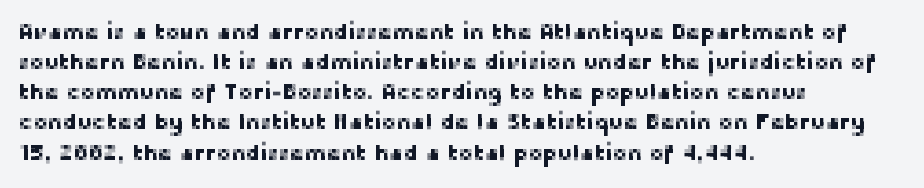
The image shows 22 px text type, upright; set left-aligned, normal line spacing (1.37x), normal letter spacing, not underlined.
